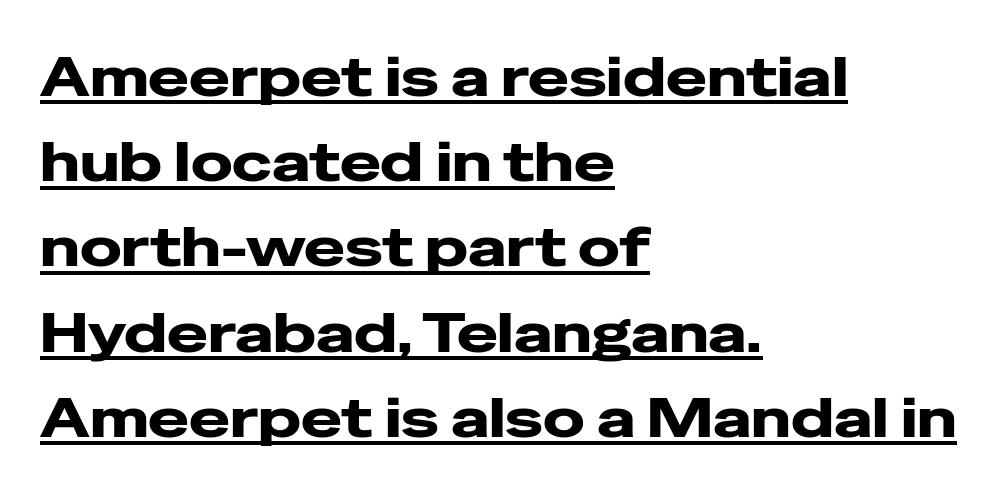
{"serif": "no", "italic": "no", "width": "wide", "stroke_contrast": "low", "x_height": "medium", "monospaced": "no", "underline": "yes", "align": "left", "line_spacing": "normal", "line_spacing_ratio": 1.55, "letter_spacing": "normal", "letter_spacing_em": 0.0, "glyph_px": 55}
